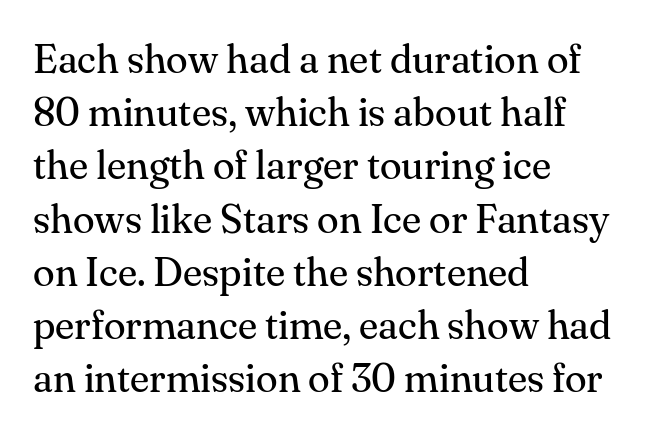
Q: Is the text bold? A: No.
Q: Is the text italic (slanted)? A: No, it is upright.
Q: Is the typeface a serif or a sans-serif typeface? A: Serif.
Q: Is the text underlined? A: No.
Q: How is the paragraph aligned? A: Left-aligned.
Q: Is the spacing between letters normal or unusually wide? A: Normal.
Q: Is the spacing between lines tight, normal or loose? A: Normal.
Q: Width (condensed, normal, or wide)? A: Normal.
Q: Stroke contrast? A: Medium.
Q: x-height? A: Small.
Q: Monospaced? A: No.
